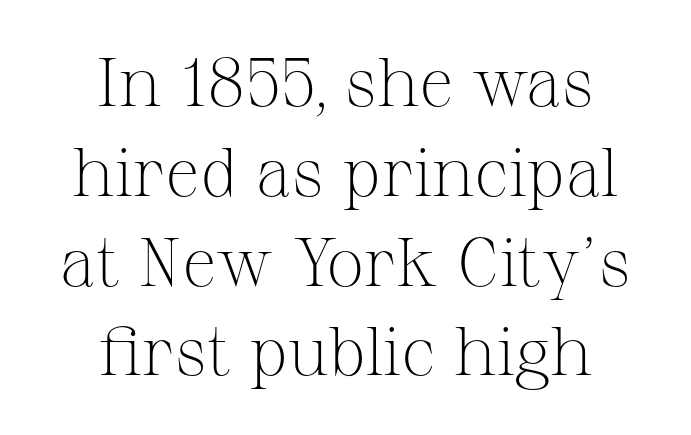
Vertical stems look standard width or narrower in stroke. Character widths vary here, with narrow letters taking less room than wide ones. Both edges are ragged and mirror each other, which tells us the setting is centered. These lines are composed in type with serifs.
